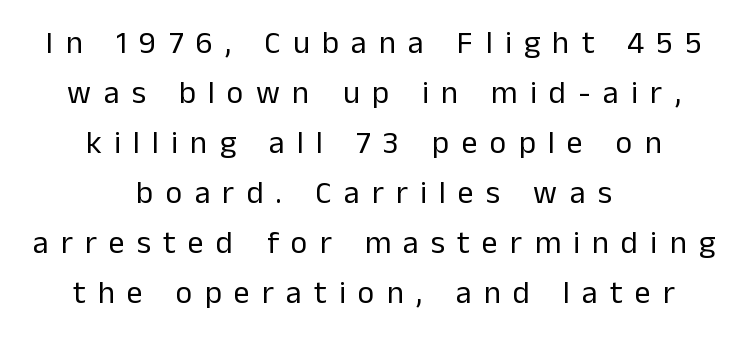
Q: Is the text bold? A: No.
Q: Is the text italic (slanted)? A: No, it is upright.
Q: Is the typeface a serif or a sans-serif typeface? A: Sans-serif.
Q: Is the text underlined? A: No.
Q: How is the paragraph aligned? A: Centered.
Q: Is the spacing between letters normal or unusually wide? A: Unusually wide.
Q: Is the spacing between lines tight, normal or loose? A: Normal.
Q: Width (condensed, normal, or wide)? A: Normal.
Q: Stroke contrast? A: Low.
Q: x-height? A: Medium.
Q: Monospaced? A: No.
